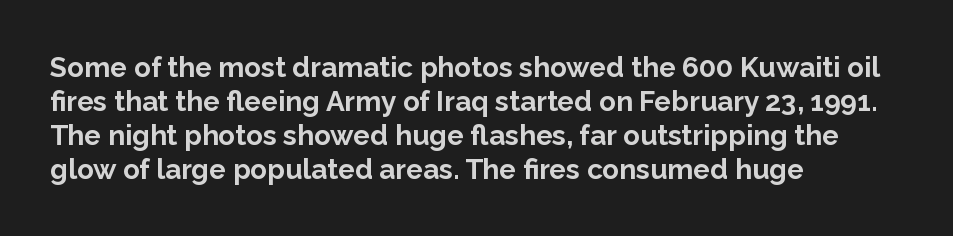
Proportional: the letters do not fall into vertical columns. The type sits square on the baseline with zero lean. Reading down the block, your eye returns to a fixed left position each line. Just letters on the line, the space beneath them empty. Nobody touched the tracking dial on this one.
